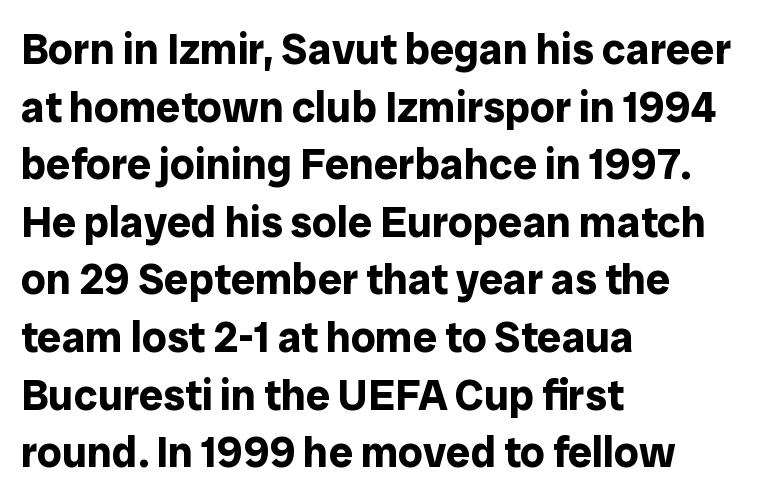
Q: Is the text bold? A: Yes.
Q: Is the text italic (slanted)? A: No, it is upright.
Q: Is the typeface a serif or a sans-serif typeface? A: Sans-serif.
Q: Is the text underlined? A: No.
Q: How is the paragraph aligned? A: Left-aligned.
Q: Is the spacing between letters normal or unusually wide? A: Normal.
Q: Is the spacing between lines tight, normal or loose? A: Normal.
Q: Width (condensed, normal, or wide)? A: Normal.
Q: Stroke contrast? A: Low.
Q: x-height? A: Medium.
Q: Monospaced? A: No.
